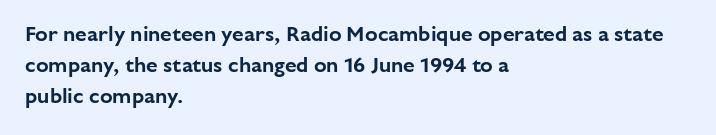
The image shows 21 px text type, upright; set left-aligned, normal line spacing (1.48x), normal letter spacing, not underlined.
